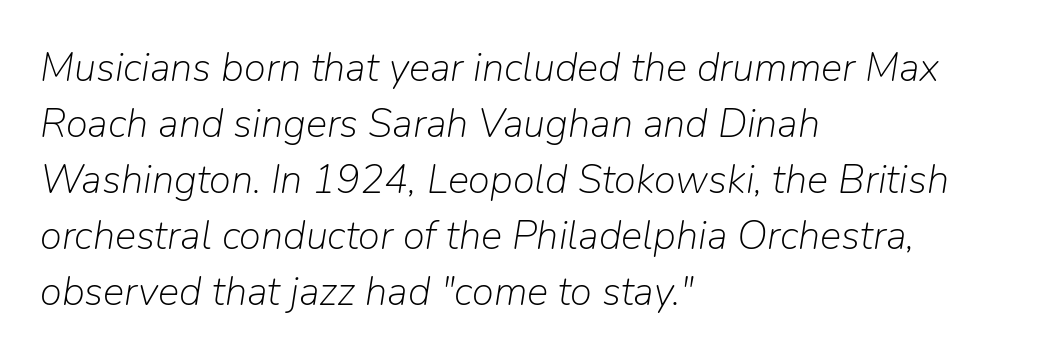
The image shows 40 px light type, italic (leaning right); set left-aligned, normal line spacing (1.4x), normal letter spacing, not underlined; low stroke contrast and a medium x-height.
